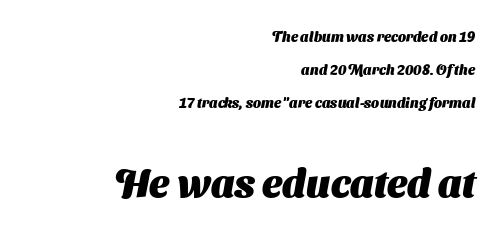
Q: Is the text bold? A: Yes.
Q: Is the typeface a serif or a sans-serif typeface? A: Sans-serif.
Q: Is the text underlined? A: No.
Q: How is the paragraph aligned? A: Right-aligned.
Q: Is the spacing between letters normal or unusually wide? A: Normal.
Q: Is the spacing between lines tight, normal or loose? A: Loose.
Q: Which block of text is set in a larger size, the first (top) or the second (bottom)? A: The second (bottom) one.
Q: Width (condensed, normal, or wide)? A: Normal.
Q: Stroke contrast? A: Medium.
Q: x-height? A: Medium.
Q: Monospaced? A: No.
